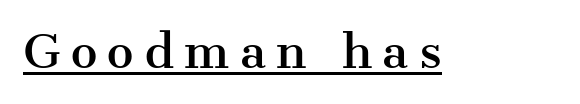
Spacing between characters has been opened up far beyond the box default. Character widths vary here, with narrow letters taking less room than wide ones. Unlike italic type, these characters show no tilt at all. The passage shown is typeset with a serif family.
